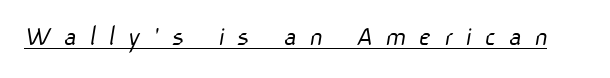
Unbolded letterforms with no extra heft. The tracking reads as deliberately expanded to a designer's eye. Think of a printed novel: that variable character pitch is what you see here. The font family rendered here belongs to the sans-serif group. This is underlined copy, the kind a proofreader might mark for attention.
